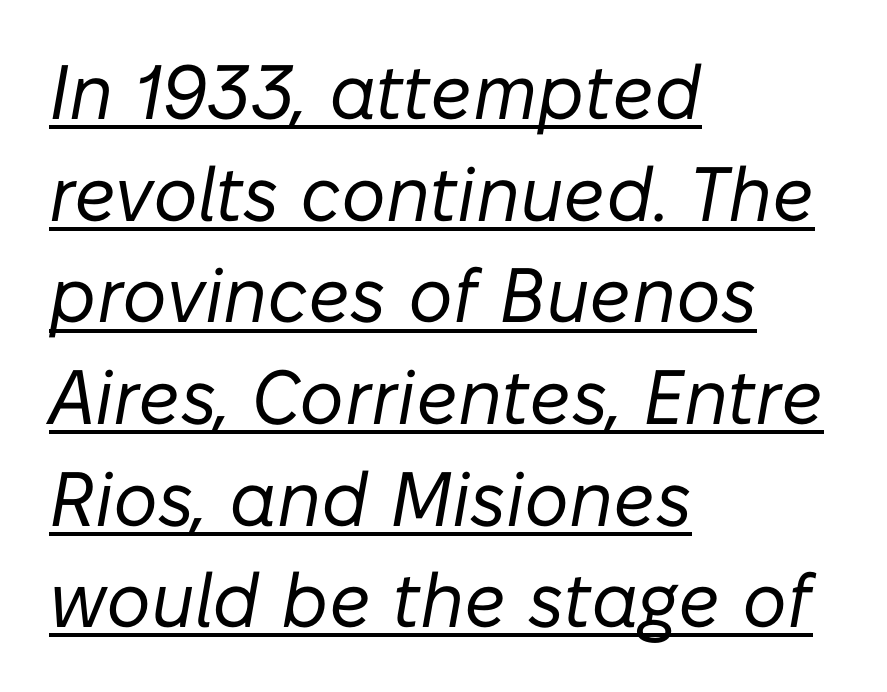
Compared with ordinary roman type, these characters are visibly tilted. Is the type heavy? It reads as light-to-regular instead. Proportional: the letters do not fall into vertical columns. Has an underline been added? It has. In CSS terms this would be text-align: left.
